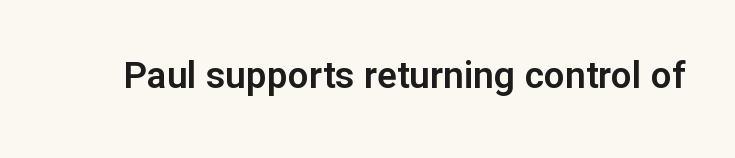
The image shows 37 px sans-serif type, upright; set normal letter spacing, not underlined; low stroke contrast and a medium x-height.
